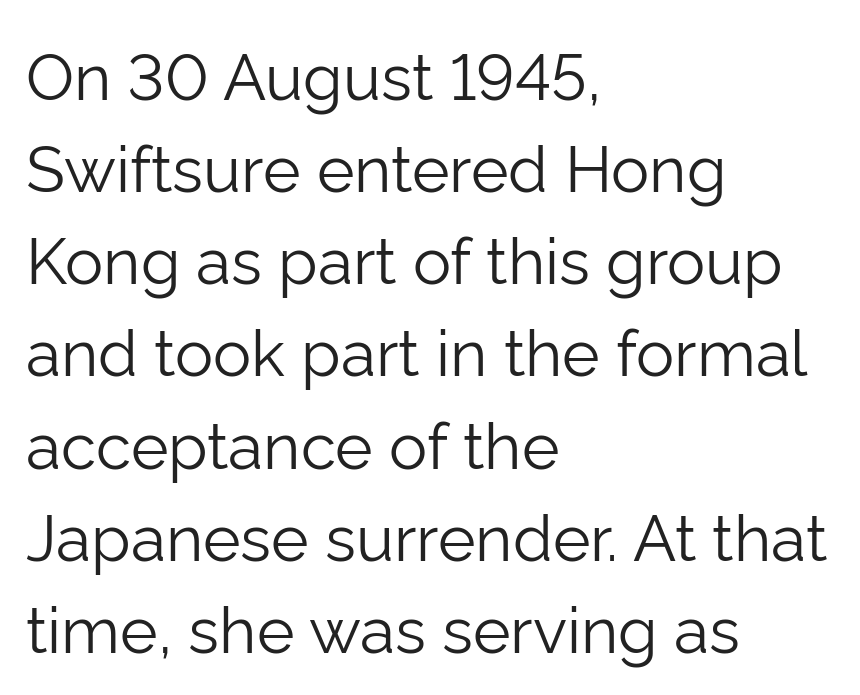
The image shows 64 px light sans-serif type, upright; set left-aligned, normal line spacing (1.44x), normal letter spacing, not underlined; low stroke contrast and a medium x-height.
